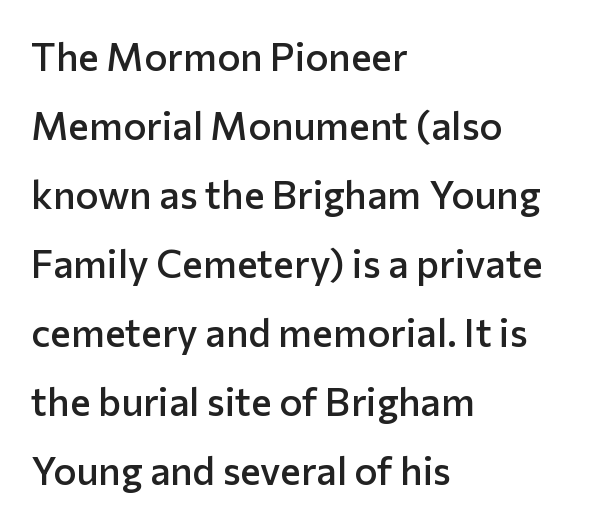
Q: Is the text bold? A: Semi-bold.
Q: Is the text italic (slanted)? A: No, it is upright.
Q: Is the typeface a serif or a sans-serif typeface? A: Sans-serif.
Q: Is the text underlined? A: No.
Q: How is the paragraph aligned? A: Left-aligned.
Q: Is the spacing between letters normal or unusually wide? A: Normal.
Q: Width (condensed, normal, or wide)? A: Normal.
Q: Stroke contrast? A: Low.
Q: x-height? A: Medium.
Q: Monospaced? A: No.
